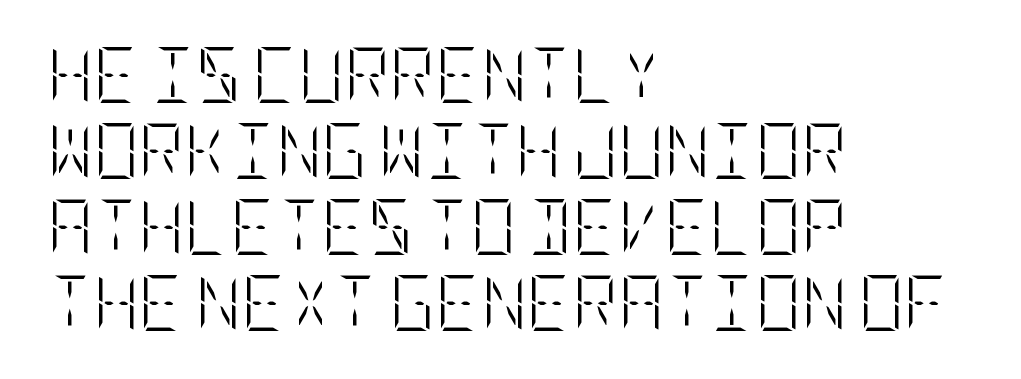
Q: Is the text bold? A: No.
Q: Is the text italic (slanted)? A: No, it is upright.
Q: Is the text underlined? A: No.
Q: How is the paragraph aligned? A: Left-aligned.
Q: Is the spacing between letters normal or unusually wide? A: Normal.
Q: Is the spacing between lines tight, normal or loose? A: Normal.
Q: Width (condensed, normal, or wide)? A: Condensed.
Q: Stroke contrast? A: Low.
Q: x-height? A: Large.
